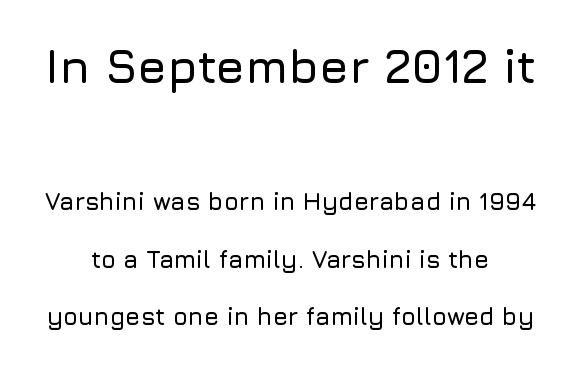
Q: Is the text italic (slanted)? A: No, it is upright.
Q: Is the typeface a serif or a sans-serif typeface? A: Sans-serif.
Q: Is the text underlined? A: No.
Q: Is the spacing between letters normal or unusually wide? A: Normal.
Q: Is the spacing between lines tight, normal or loose? A: Loose.
Q: Which block of text is set in a larger size, the first (top) or the second (bottom)? A: The first (top) one.
Q: Width (condensed, normal, or wide)? A: Normal.
Q: Stroke contrast? A: Low.
Q: x-height? A: Medium.
Q: Monospaced? A: No.
